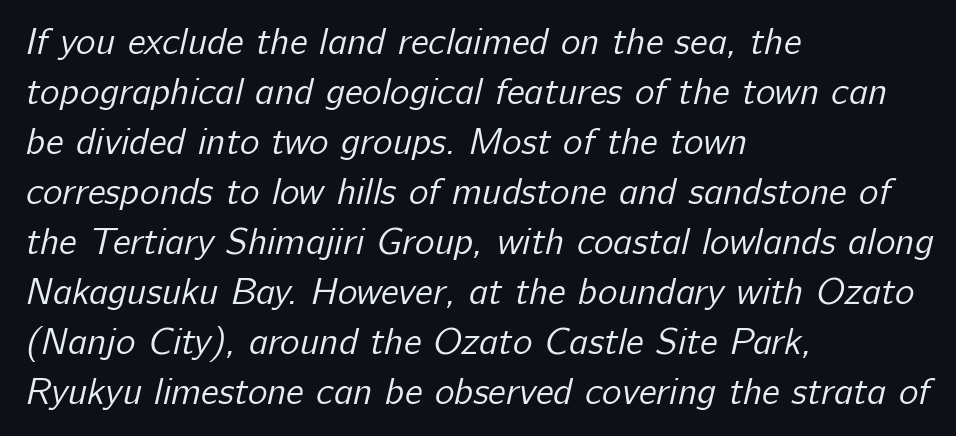
The image shows 37 px regular-weight sans-serif type; set left-aligned, normal line spacing (1.35x), normal letter spacing, not underlined; low stroke contrast and a medium x-height.
